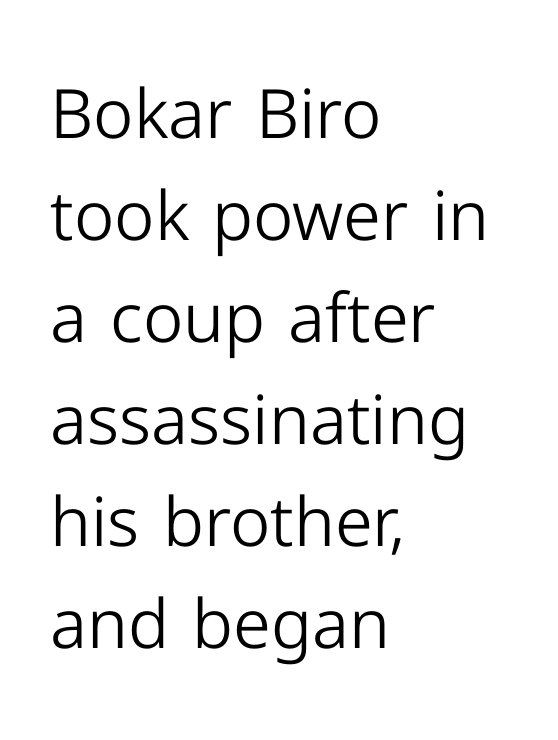
The image shows 68 px light sans-serif type, upright; set left-aligned, normal line spacing (1.5x), normal letter spacing, not underlined; low stroke contrast and a medium x-height.
